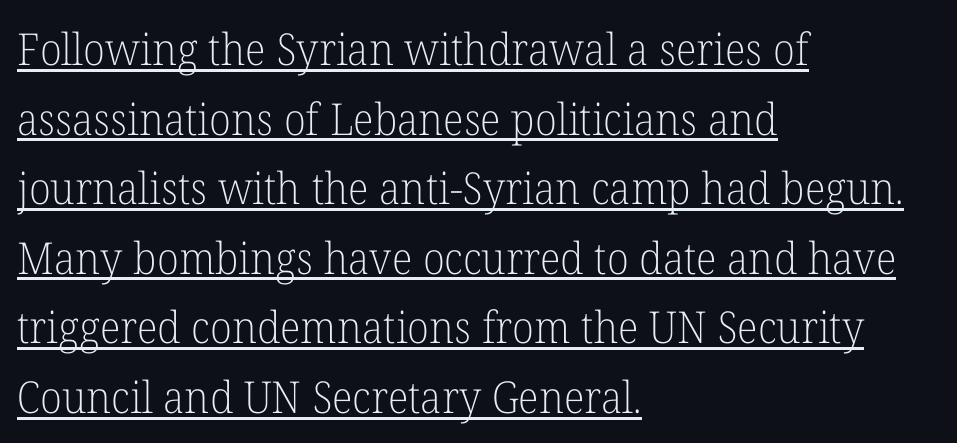
Unlike a clean sans, this face finishes its strokes with serifs. This sample uses plain, unmodified letter spacing. Compared with a typical body face, this is equally light or lighter still. The lines are quadded left.
